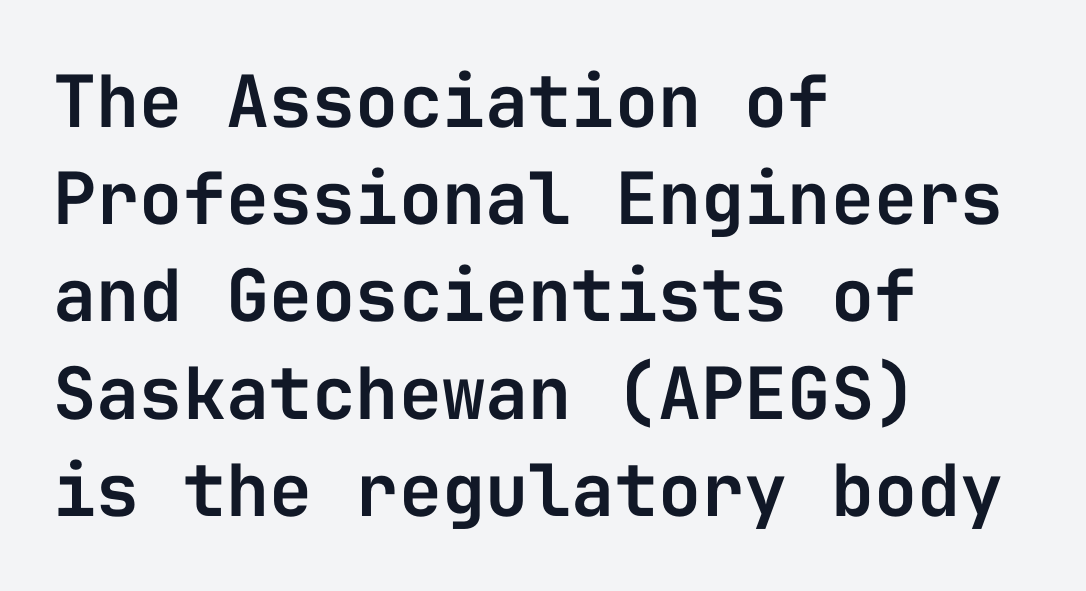
{"serif": "no", "italic": "no", "width": "normal", "stroke_contrast": "low", "x_height": "medium", "monospaced": "yes", "underline": "no", "align": "left", "line_spacing": "normal", "line_spacing_ratio": 1.35, "letter_spacing": "normal", "letter_spacing_em": 0.0, "glyph_px": 72}
